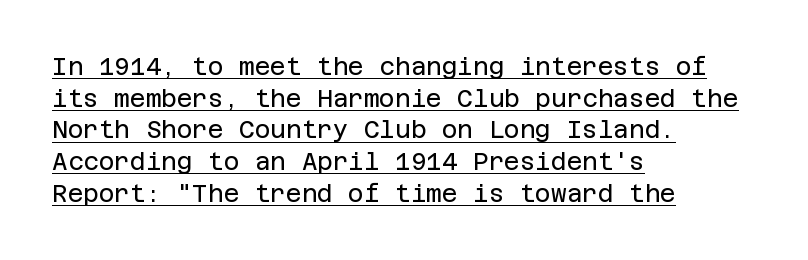
The image shows 24 px text type, upright; set left-aligned, normal line spacing (1.32x), normal letter spacing, underlined.
